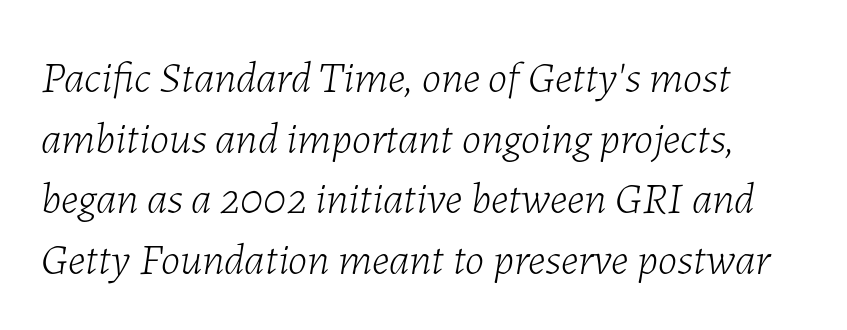
The image shows 44 px light type, italic (leaning right); set normal line spacing (1.38x), normal letter spacing, not underlined; low stroke contrast and a medium x-height.
